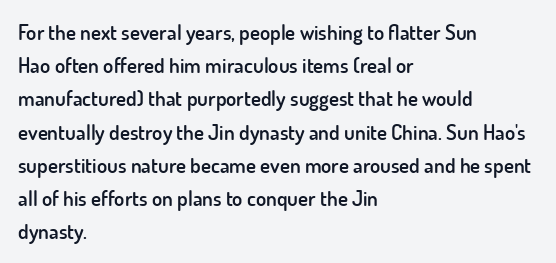
The image shows 21 px text type, upright; set left-aligned, normal line spacing (1.58x), normal letter spacing, not underlined.
